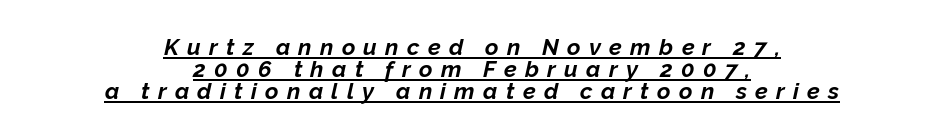
What stands out about the letter spacing? Its width — letters are far apart. The passage shown is underscored from start to finish. The glyphs look as if they've been sheared to an angle. Successive baselines arrive quickly, one right under another. Horizontally, the lines are justified to the midpoint only. I'd describe the lettering as bold — thick and assertive.
